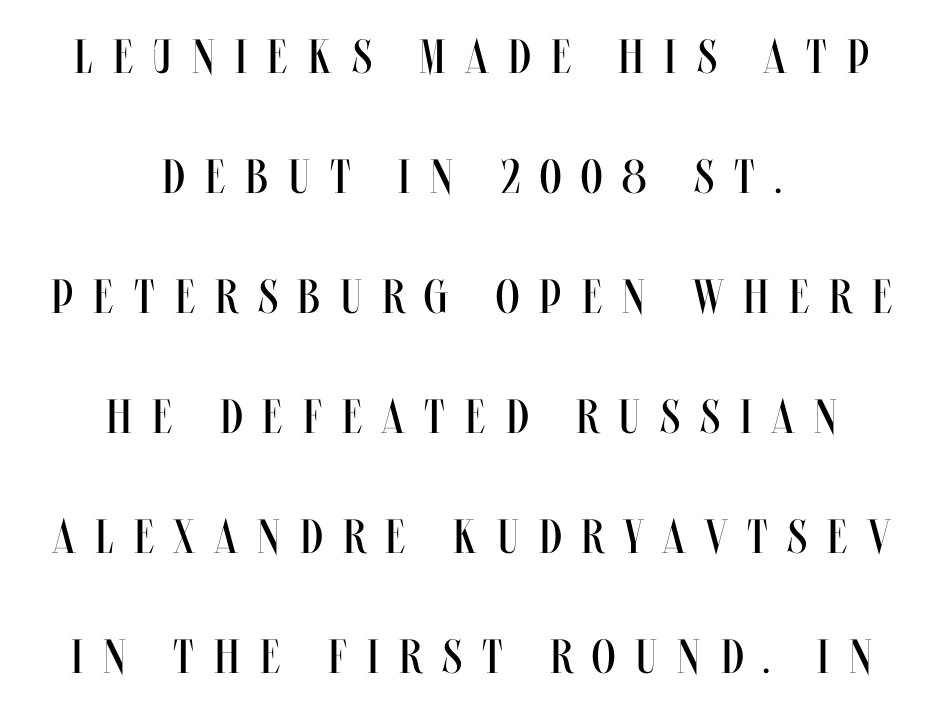
{"italic": "no", "bold": "no", "weight": "regular", "width": "condensed", "stroke_contrast": "medium", "x_height": "large", "monospaced": "no", "underline": "no", "align": "center", "line_spacing": "loose", "line_spacing_ratio": 2.5, "letter_spacing": "wide", "letter_spacing_em": 0.42, "glyph_px": 48}
